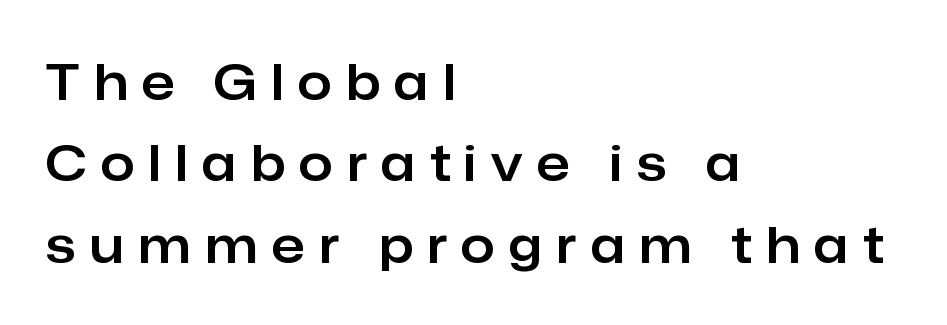
Q: Is the text italic (slanted)? A: No, it is upright.
Q: Is the typeface a serif or a sans-serif typeface? A: Sans-serif.
Q: Is the text underlined? A: No.
Q: How is the paragraph aligned? A: Left-aligned.
Q: Is the spacing between letters normal or unusually wide? A: Unusually wide.
Q: Is the spacing between lines tight, normal or loose? A: Normal.
Q: Width (condensed, normal, or wide)? A: Normal.
Q: Stroke contrast? A: Low.
Q: x-height? A: Medium.
Q: Monospaced? A: No.
